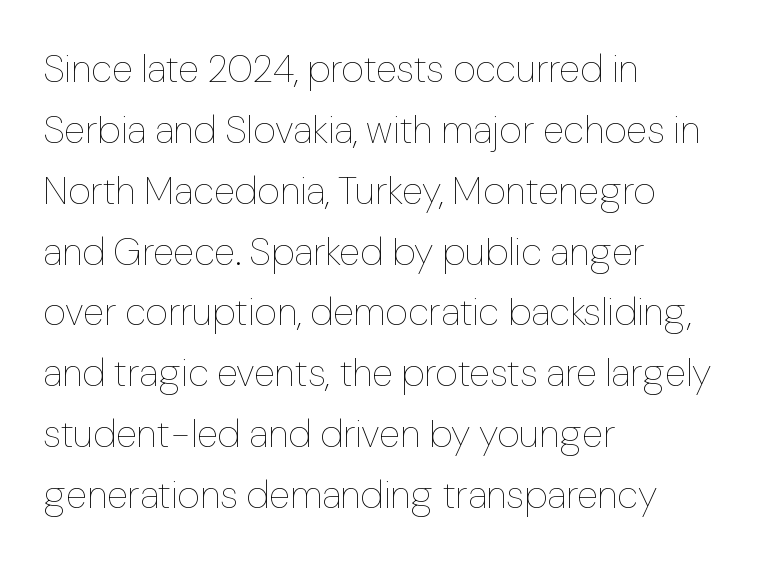
{"italic": "no", "bold": "no", "weight": "thin", "width": "normal", "stroke_contrast": "low", "x_height": "medium", "monospaced": "no", "underline": "no", "align": "left", "line_spacing": "normal", "line_spacing_ratio": 1.56, "letter_spacing": "normal", "letter_spacing_em": 0.0, "glyph_px": 39}
